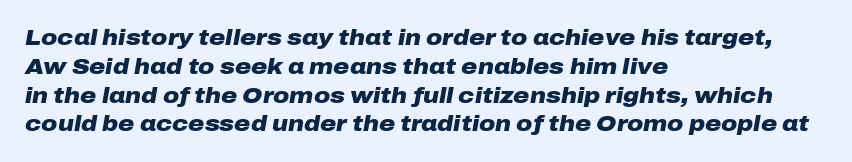
The image shows 22 px bold type, italic (leaning right); set left-aligned, normal line spacing (1.31x), normal letter spacing, not underlined.
